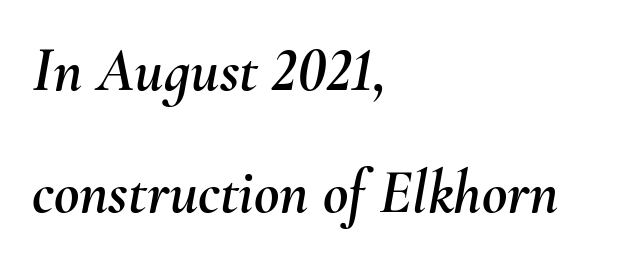
Q: Is the text italic (slanted)? A: Yes, it leans right by about 10 degrees.
Q: Is the text underlined? A: No.
Q: How is the paragraph aligned? A: Left-aligned.
Q: Is the spacing between letters normal or unusually wide? A: Normal.
Q: Is the spacing between lines tight, normal or loose? A: Loose.
Q: Width (condensed, normal, or wide)? A: Normal.
Q: Stroke contrast? A: Medium.
Q: x-height? A: Small.
Q: Monospaced? A: No.
